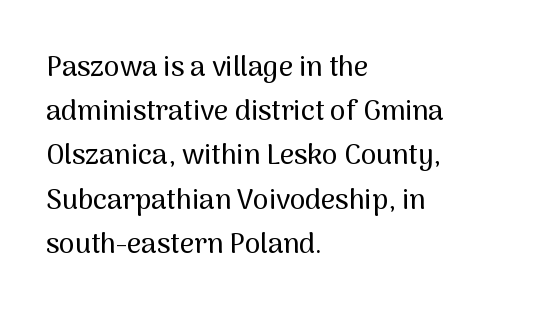
Q: Is the text italic (slanted)? A: No, it is upright.
Q: Is the typeface a serif or a sans-serif typeface? A: Sans-serif.
Q: Is the text underlined? A: No.
Q: How is the paragraph aligned? A: Left-aligned.
Q: Is the spacing between letters normal or unusually wide? A: Normal.
Q: Is the spacing between lines tight, normal or loose? A: Normal.
Q: Width (condensed, normal, or wide)? A: Normal.
Q: Stroke contrast? A: Medium.
Q: x-height? A: Medium.
Q: Monospaced? A: No.
